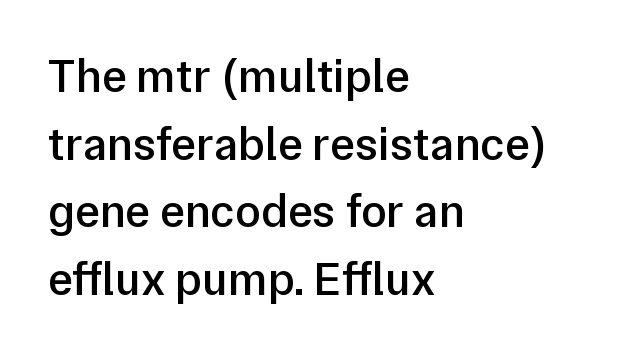
Letters rest on an invisible, unmarked baseline. Rows of type keep a routine distance in the vertical direction. Strokes here are thickened, but only to semibold level. Does the type have serifs? No, each stem ends abruptly. Do the characters align in a grid? No, the font is proportional.
